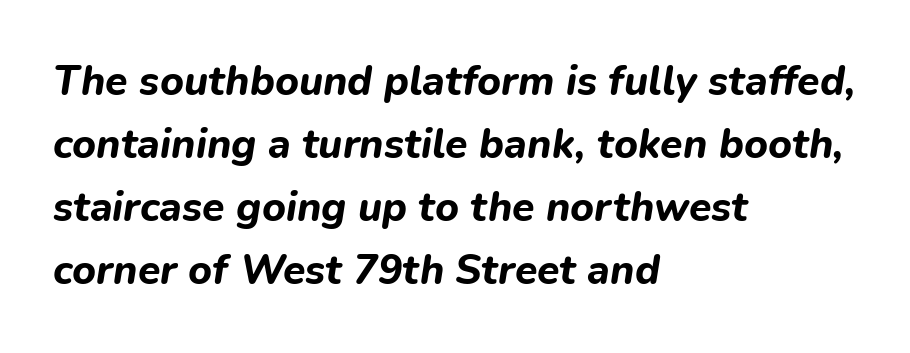
A typesetter would mark this as italic. Tracking value appears to be zero — textbook default spacing. Compared with a centered layout, this one pins lines to the left instead. Notice how descenders clear the ascenders below comfortably — that's standard leading. You'd pick this weight for a headline — it's a proper bold. Each letter keeps its own natural width here, so spacing adapts to shape.
